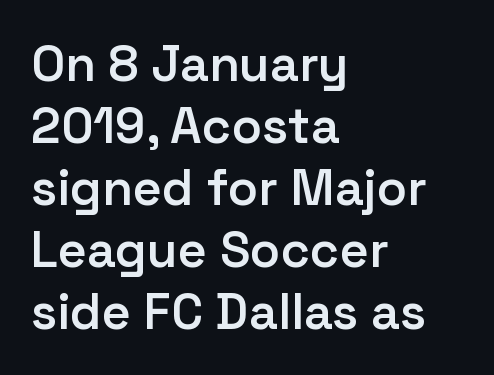
Q: Is the text bold? A: Semi-bold.
Q: Is the text italic (slanted)? A: No, it is upright.
Q: Is the typeface a serif or a sans-serif typeface? A: Sans-serif.
Q: Is the text underlined? A: No.
Q: How is the paragraph aligned? A: Left-aligned.
Q: Is the spacing between letters normal or unusually wide? A: Normal.
Q: Width (condensed, normal, or wide)? A: Normal.
Q: Stroke contrast? A: Low.
Q: x-height? A: Medium.
Q: Monospaced? A: No.
